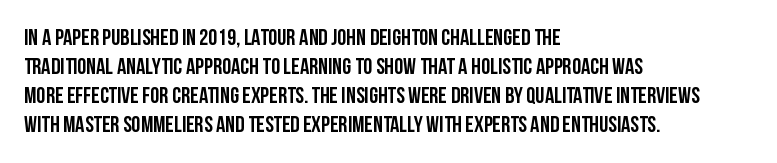
Posture: straight, roman, zero tilt. The passage shown is not underscored anywhere. The rendering anchors every line to the left-hand side. The gaps between neighbouring characters are ordinary and unremarkable.
